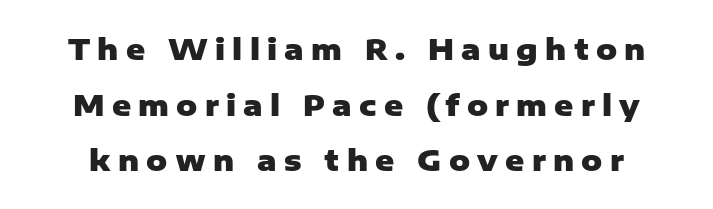
The image shows 29 px heavy sans-serif type, upright; set loose line spacing (1.92x), unusually wide letter spacing (+0.25 em), not underlined; low stroke contrast and a medium x-height.
